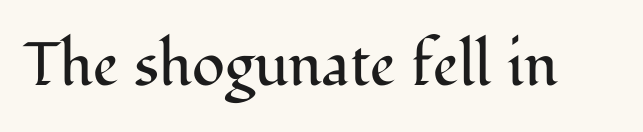
Think of a printed novel: that variable character pitch is what you see here. Unlike a clean sans, this face finishes its strokes with serifs. Compared with typical body copy, the letter spacing here is the same. Is this a heavy cut? Hardly; it is regular or lighter. When letters stand straight like this, we call the style roman or upright. The area under the type is left untouched.
